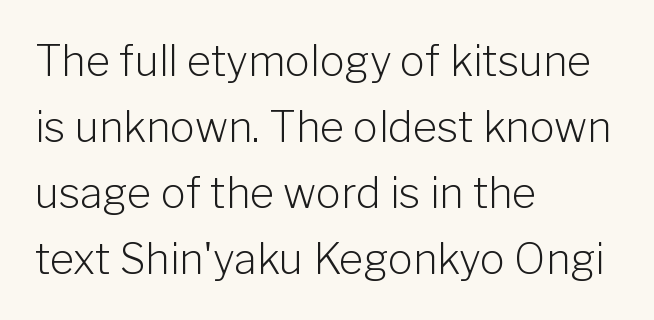
The image shows 42 px light sans-serif type, upright; set left-aligned, normal line spacing (1.57x), normal letter spacing, not underlined; low stroke contrast and a medium x-height.
